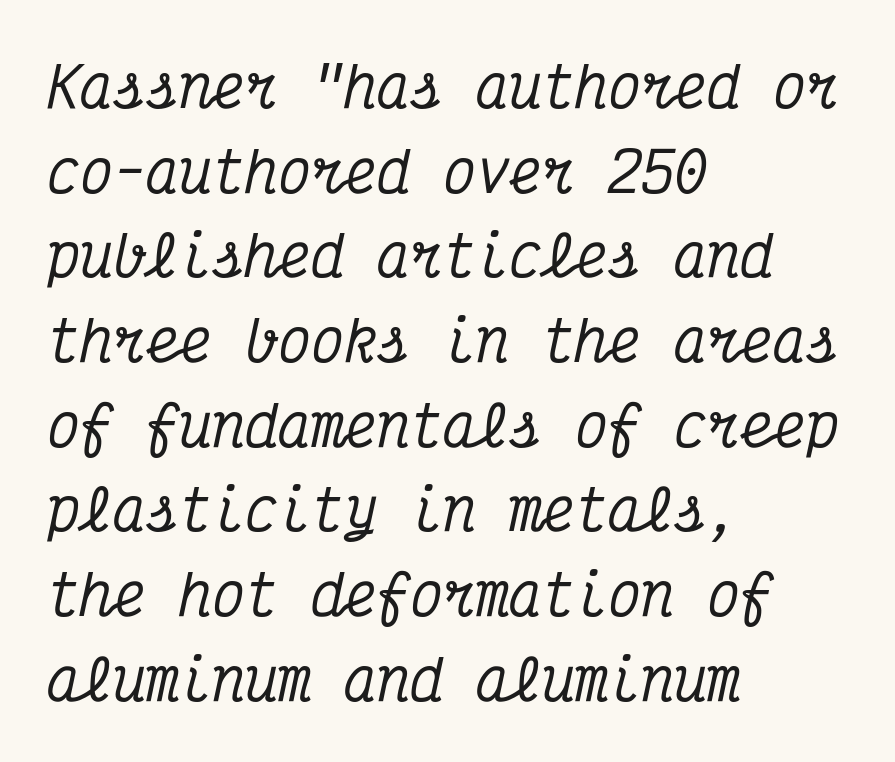
The image shows 55 px condensed serif type, italic (leaning right), monospaced; set left-aligned, normal line spacing (1.54x), normal letter spacing, not underlined; medium stroke contrast and a medium x-height.
